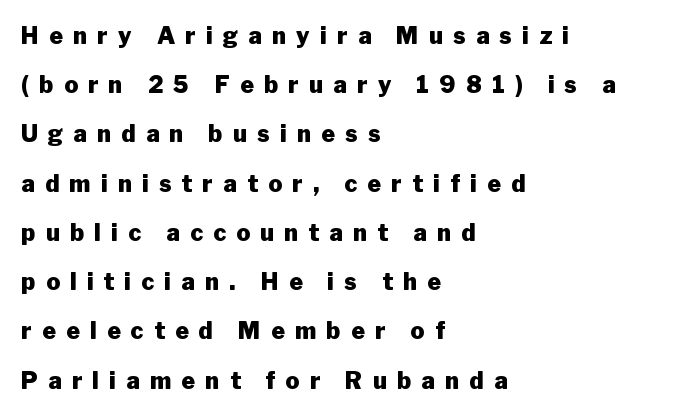
Q: Is the text bold? A: Yes.
Q: Is the text italic (slanted)? A: No, it is upright.
Q: Is the text underlined? A: No.
Q: How is the paragraph aligned? A: Left-aligned.
Q: Is the spacing between letters normal or unusually wide? A: Unusually wide.
Q: Is the spacing between lines tight, normal or loose? A: Loose.
